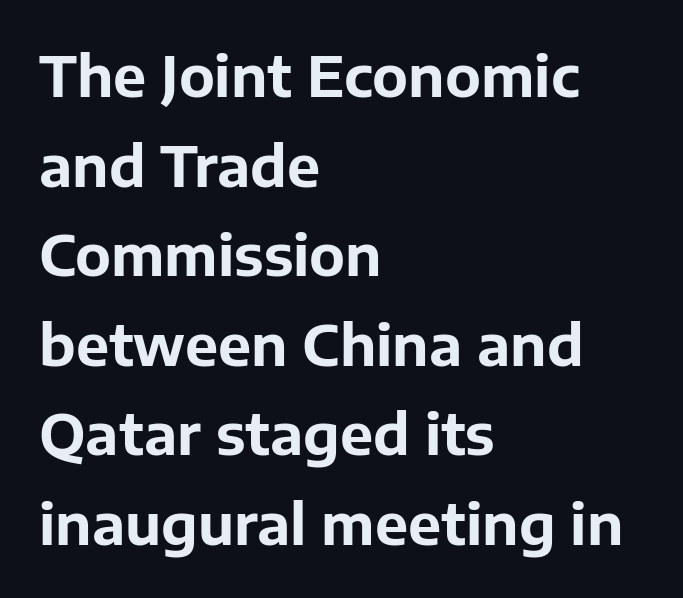
The image shows 56 px bold sans-serif type, upright; set left-aligned, normal line spacing (1.6x), normal letter spacing, not underlined; low stroke contrast and a medium x-height.
